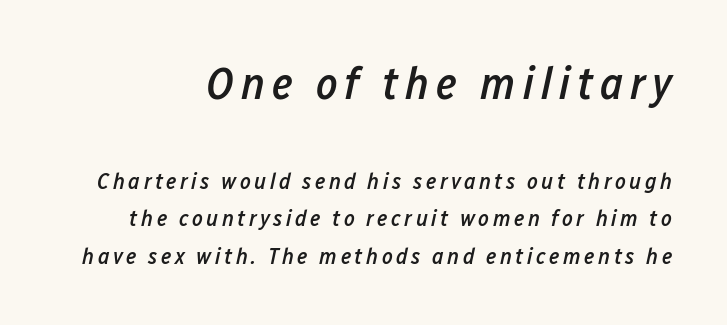
Q: Is the text bold? A: Semi-bold.
Q: Is the text italic (slanted)? A: Yes, it leans right by about 12 degrees.
Q: Is the text underlined? A: No.
Q: Is the spacing between lines tight, normal or loose? A: Normal.
Q: Which block of text is set in a larger size, the first (top) or the second (bottom)? A: The first (top) one.
Q: Width (condensed, normal, or wide)? A: Condensed.
Q: Stroke contrast? A: Low.
Q: x-height? A: Medium.
Q: Monospaced? A: No.
